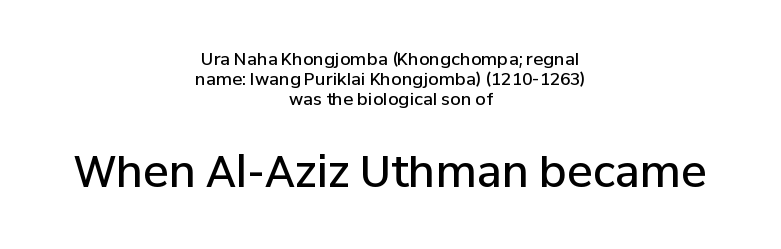
{"serif": "no", "italic": "no", "bold": "semi", "weight": "semibold", "width": "normal", "stroke_contrast": "low", "x_height": "medium", "monospaced": "no", "underline": "no", "align": "center", "line_spacing_ratio": 1.19, "letter_spacing": "normal", "letter_spacing_em": 0.0, "larger_block": "second", "size_ratio": 2.53, "glyph_px": 43}
